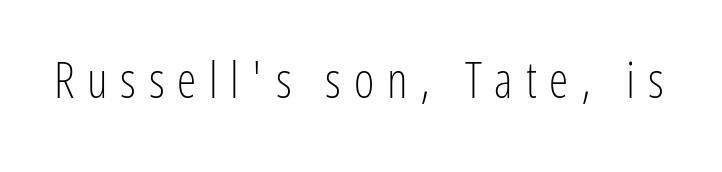
The image shows 49 px light, condensed sans-serif type, upright; set unusually wide letter spacing (+0.26 em), not underlined; low stroke contrast and a medium x-height.
